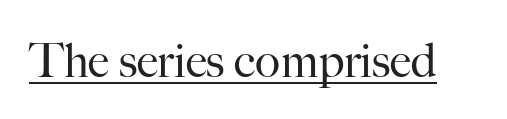
Q: Is the text bold? A: No.
Q: Is the text italic (slanted)? A: No, it is upright.
Q: Is the typeface a serif or a sans-serif typeface? A: Serif.
Q: Is the text underlined? A: Yes.
Q: Is the spacing between letters normal or unusually wide? A: Normal.
Q: Width (condensed, normal, or wide)? A: Normal.
Q: Stroke contrast? A: High.
Q: x-height? A: Small.
Q: Monospaced? A: No.
